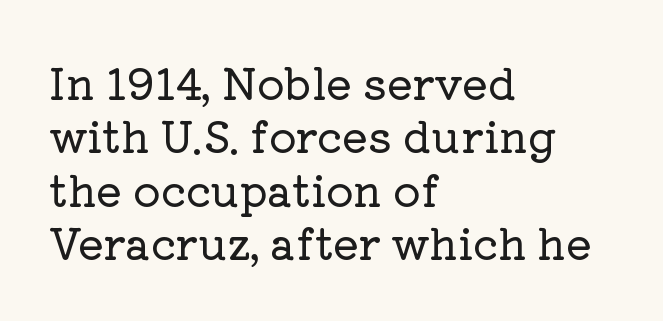
{"serif": "yes", "italic": "no", "width": "normal", "stroke_contrast": "low", "x_height": "medium", "monospaced": "no", "underline": "no", "align": "left", "line_spacing_ratio": 1.24, "letter_spacing": "normal", "letter_spacing_em": 0.0, "glyph_px": 43}
